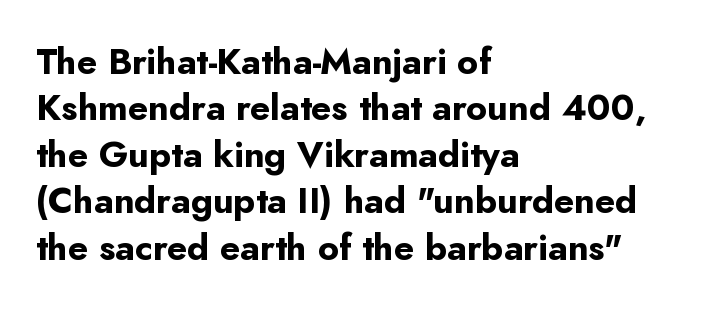
{"serif": "no", "italic": "no", "bold": "yes", "weight": "bold", "width": "normal", "stroke_contrast": "low", "x_height": "small", "monospaced": "no", "underline": "no", "align": "left", "line_spacing": "normal", "line_spacing_ratio": 1.29, "letter_spacing": "normal", "letter_spacing_em": 0.0, "glyph_px": 36}
